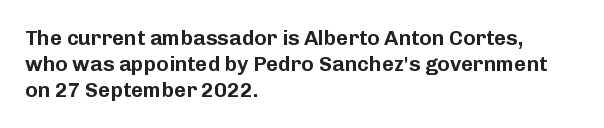
The image shows 21 px text type, upright; set left-aligned, line spacing 1.23x, normal letter spacing, not underlined.
